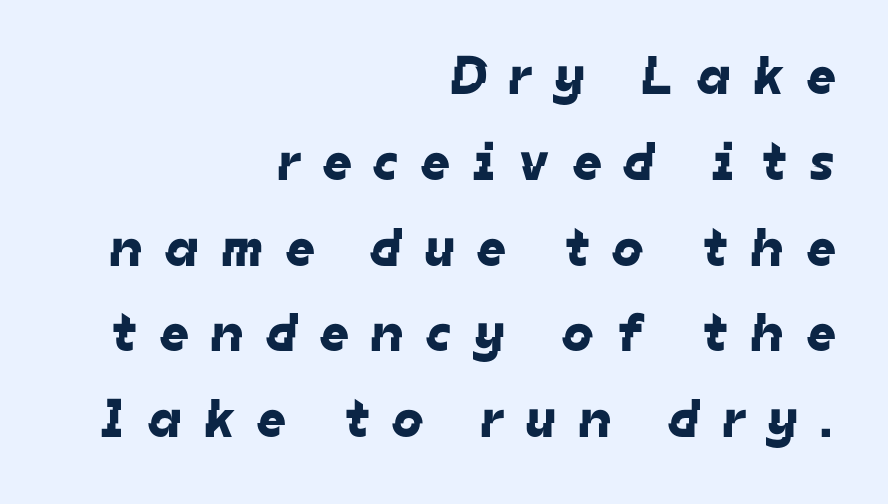
{"serif": "no", "width": "normal", "stroke_contrast": "low", "x_height": "medium", "monospaced": "no", "underline": "no", "align": "right", "line_spacing": "normal", "line_spacing_ratio": 1.56, "letter_spacing": "wide", "letter_spacing_em": 0.42, "glyph_px": 55}
